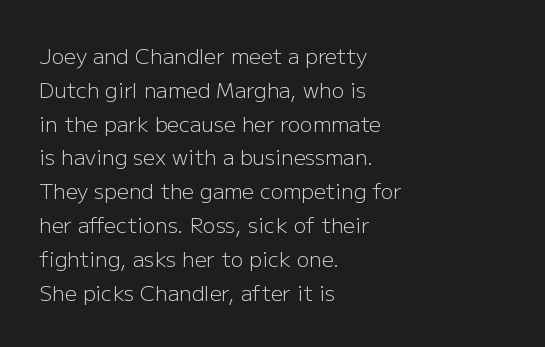
The image shows 21 px text type, upright; set left-aligned, normal line spacing (1.61x), normal letter spacing, not underlined.
